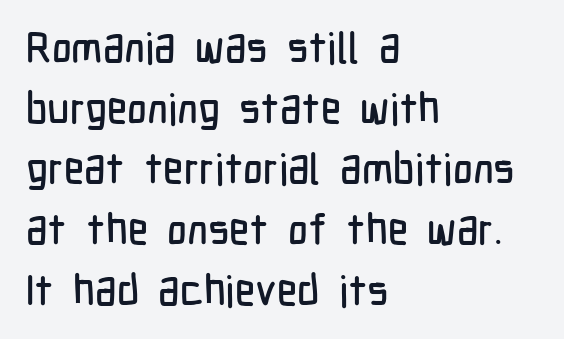
The setting favours the left margin, as ordinary paragraphs usually do. The zone under the glyphs is completely vacant. Is there much room between lines? A standard amount, neither cramped nor airy. A typesetter would label this face a sans. Varying glyph widths throughout — classic text-font behaviour. Standard letterfit; no display-style spreading of the glyphs.
